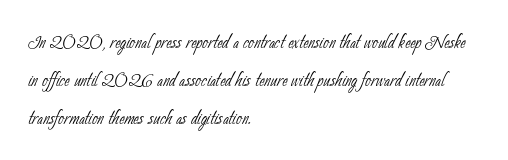
{"bold": "no", "underline": "no", "align": "left", "line_spacing": "normal", "line_spacing_ratio": 1.52, "letter_spacing": "normal", "letter_spacing_em": 0.0, "glyph_px": 25}
